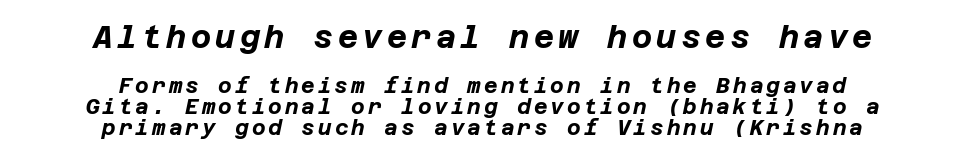
Q: Is the text bold? A: Yes.
Q: Is the text italic (slanted)? A: Yes, it leans right by about 12 degrees.
Q: Is the text underlined? A: No.
Q: How is the paragraph aligned? A: Centered.
Q: Is the spacing between lines tight, normal or loose? A: Tight.
Q: Which block of text is set in a larger size, the first (top) or the second (bottom)? A: The first (top) one.
Q: Width (condensed, normal, or wide)? A: Normal.
Q: Stroke contrast? A: Low.
Q: x-height? A: Large.
